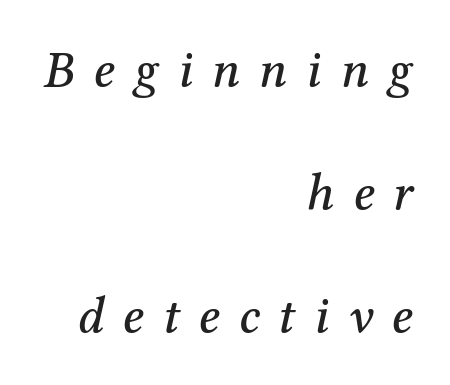
Q: Is the text italic (slanted)? A: Yes, it leans right by about 12 degrees.
Q: Is the typeface a serif or a sans-serif typeface? A: Serif.
Q: Is the text underlined? A: No.
Q: How is the paragraph aligned? A: Right-aligned.
Q: Is the spacing between letters normal or unusually wide? A: Unusually wide.
Q: Is the spacing between lines tight, normal or loose? A: Loose.
Q: Width (condensed, normal, or wide)? A: Normal.
Q: Stroke contrast? A: Medium.
Q: x-height? A: Medium.
Q: Monospaced? A: No.
